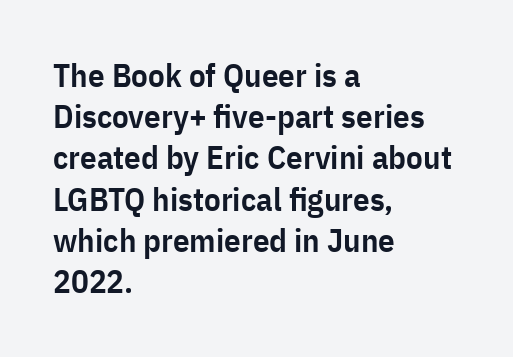
{"serif": "no", "italic": "no", "bold": "semi", "weight": "semibold", "width": "condensed", "stroke_contrast": "low", "x_height": "medium", "monospaced": "no", "underline": "no", "align": "left", "line_spacing": "normal", "line_spacing_ratio": 1.25, "letter_spacing": "normal", "letter_spacing_em": 0.0, "glyph_px": 33}
